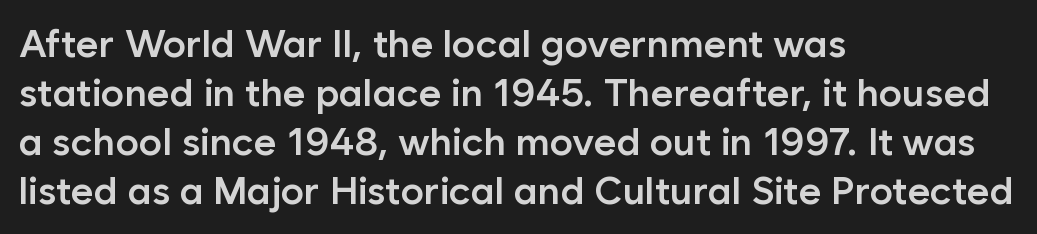
{"serif": "no", "italic": "no", "bold": "semi", "weight": "semibold", "width": "normal", "stroke_contrast": "low", "x_height": "medium", "monospaced": "no", "underline": "no", "align": "left", "line_spacing": "normal", "line_spacing_ratio": 1.26, "letter_spacing": "normal", "letter_spacing_em": 0.0, "glyph_px": 39}
